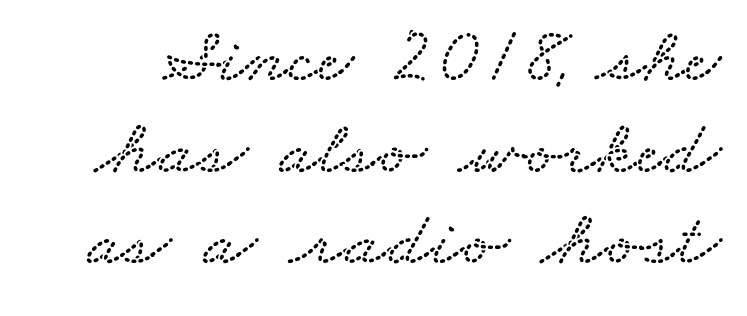
Check the space under the baseline: it is left empty. Here the designer chose a conventional face with non-uniform glyph widths. There is no visible air inserted between adjacent glyphs.
